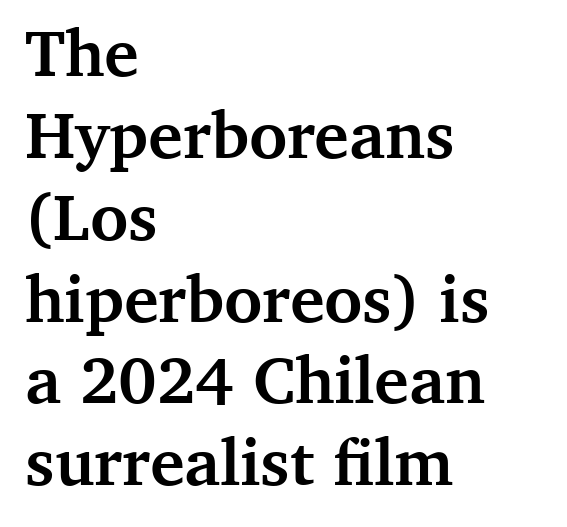
The image shows 66 px semibold serif type, upright; set left-aligned, line spacing 1.24x, normal letter spacing, not underlined; medium stroke contrast and a medium x-height.
